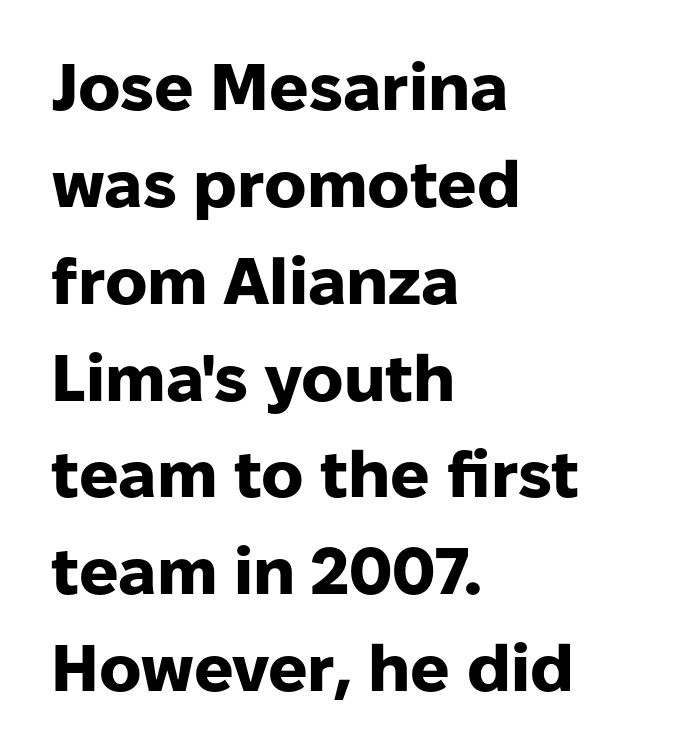
Q: Is the text bold? A: Yes.
Q: Is the text italic (slanted)? A: No, it is upright.
Q: Is the typeface a serif or a sans-serif typeface? A: Sans-serif.
Q: Is the text underlined? A: No.
Q: How is the paragraph aligned? A: Left-aligned.
Q: Is the spacing between letters normal or unusually wide? A: Normal.
Q: Is the spacing between lines tight, normal or loose? A: Normal.
Q: Width (condensed, normal, or wide)? A: Normal.
Q: Stroke contrast? A: Low.
Q: x-height? A: Medium.
Q: Monospaced? A: No.
